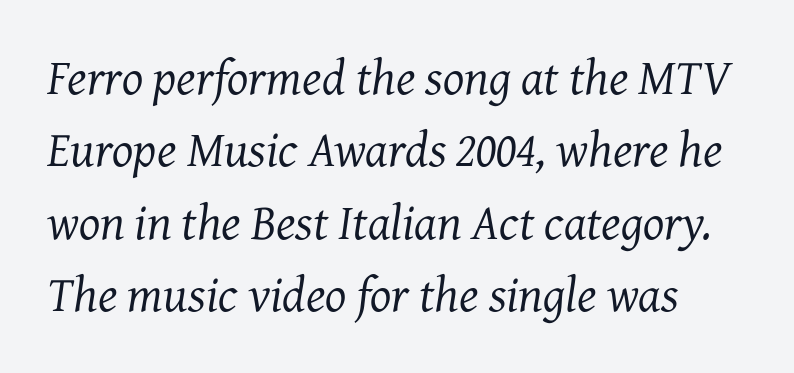
Q: Is the text bold? A: No.
Q: Is the text italic (slanted)? A: Yes, it leans right by about 7 degrees.
Q: Is the typeface a serif or a sans-serif typeface? A: Serif.
Q: Is the text underlined? A: No.
Q: Is the spacing between letters normal or unusually wide? A: Normal.
Q: Is the spacing between lines tight, normal or loose? A: Normal.
Q: Width (condensed, normal, or wide)? A: Normal.
Q: Stroke contrast? A: Medium.
Q: x-height? A: Medium.
Q: Monospaced? A: No.
